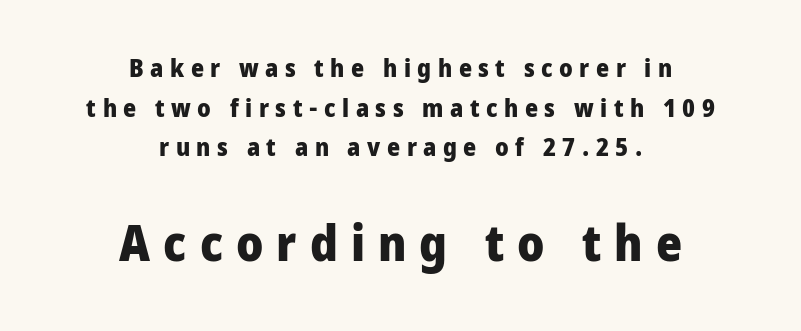
Someone cranked the tracking dial way up on this one. Between these two stacked blocks, the lower one wins on size. The rendering uses a bold face; every stroke is thick and dark. A typesetter would call this proportional, since set widths differ per character.
